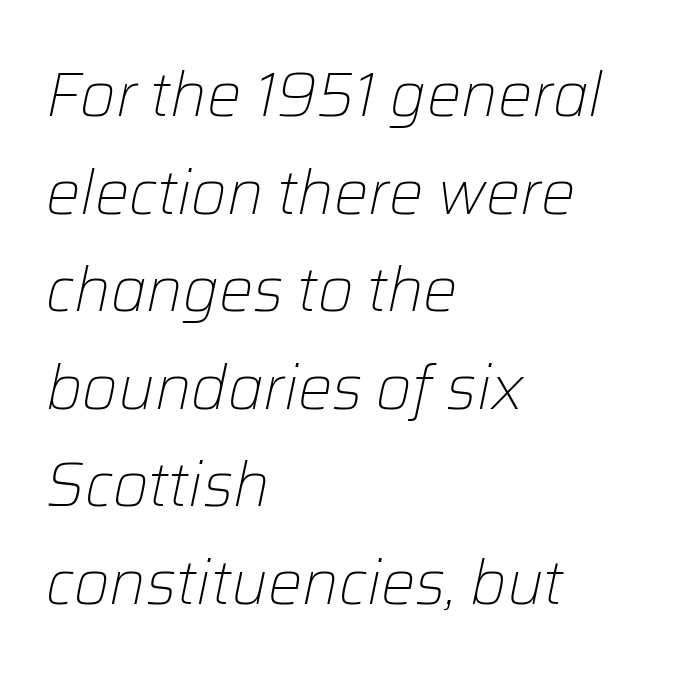
Q: Is the text bold? A: No.
Q: Is the text italic (slanted)? A: Yes, it leans right by about 12 degrees.
Q: Is the text underlined? A: No.
Q: How is the paragraph aligned? A: Left-aligned.
Q: Is the spacing between letters normal or unusually wide? A: Normal.
Q: Is the spacing between lines tight, normal or loose? A: Normal.
Q: Width (condensed, normal, or wide)? A: Normal.
Q: Stroke contrast? A: Low.
Q: x-height? A: Medium.
Q: Monospaced? A: No.
